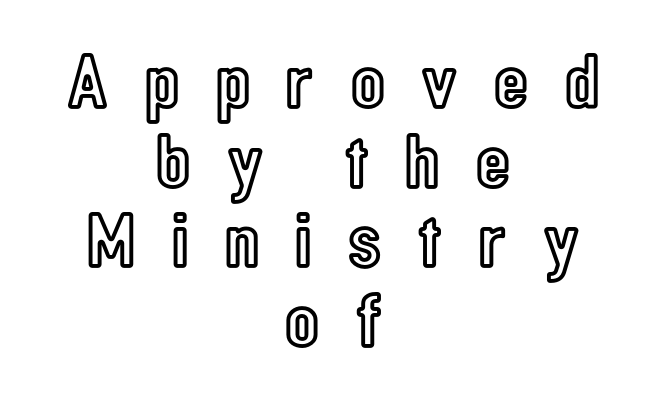
The image shows 78 px condensed type, upright; set centered, tight line spacing (1.02x), unusually wide letter spacing (+0.47 em), not underlined; a medium x-height.
